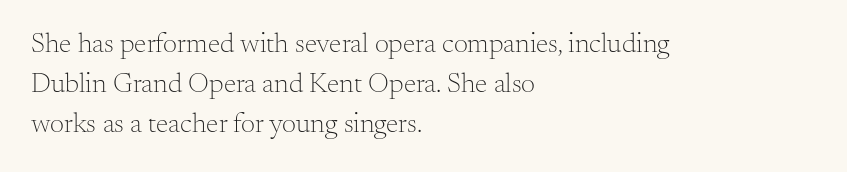
The image shows 28 px light serif type, upright; set left-aligned, normal line spacing (1.43x), normal letter spacing, not underlined; medium stroke contrast and a small x-height.
